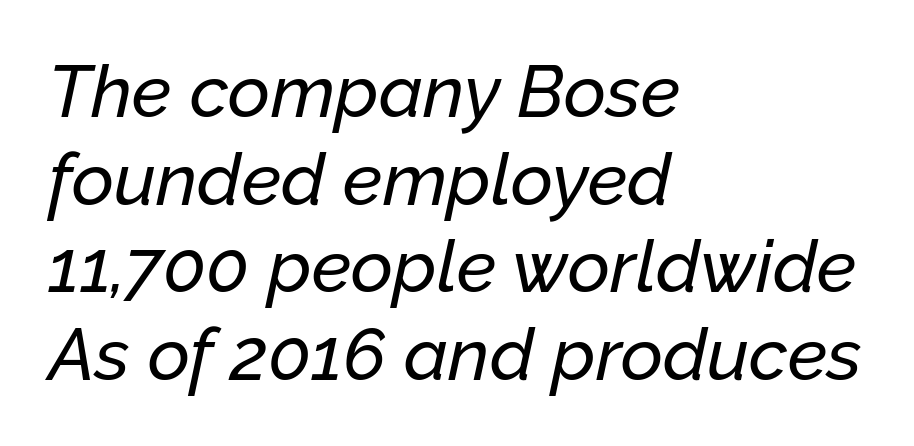
{"italic": "yes", "lean": "right", "slant_degrees": 12, "width": "normal", "stroke_contrast": "low", "x_height": "medium", "monospaced": "no", "underline": "no", "align": "left", "line_spacing_ratio": 1.2, "letter_spacing": "normal", "letter_spacing_em": 0.0, "glyph_px": 73}
